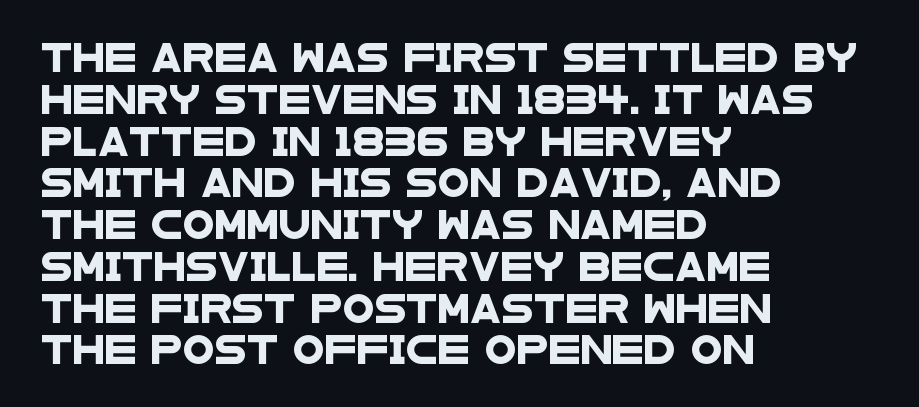
The image shows 29 px wide sans-serif type; set left-aligned, normal line spacing (1.44x), normal letter spacing, not underlined; low stroke contrast and a large x-height.
